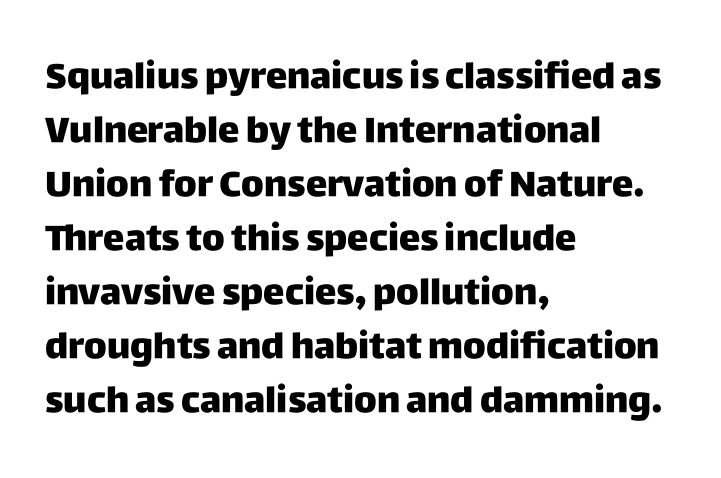
Q: Is the text bold? A: Yes.
Q: Is the text italic (slanted)? A: No, it is upright.
Q: Is the typeface a serif or a sans-serif typeface? A: Sans-serif.
Q: Is the text underlined? A: No.
Q: How is the paragraph aligned? A: Left-aligned.
Q: Is the spacing between letters normal or unusually wide? A: Normal.
Q: Is the spacing between lines tight, normal or loose? A: Normal.
Q: Width (condensed, normal, or wide)? A: Normal.
Q: Stroke contrast? A: Low.
Q: x-height? A: Large.
Q: Monospaced? A: No.
